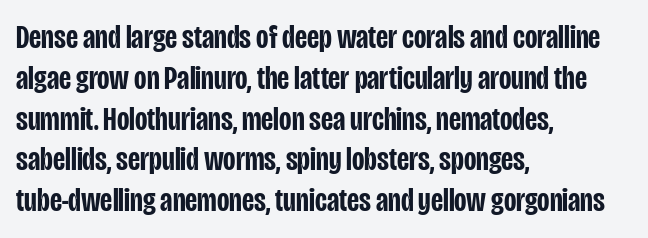
Quick note: underline off. This sample uses plain, unmodified letter spacing. This rendering employs a face without finishing strokes, i.e., a sans-serif. Characters remain perfectly vertical along every line. The rendering uses natural spacing where letterforms have individual widths. The setting favours the left margin, as ordinary paragraphs usually do.
